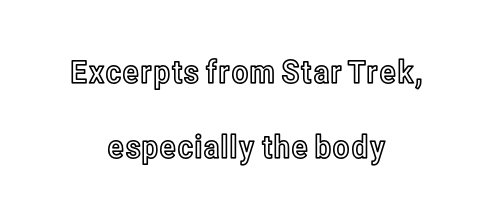
The image shows 32 px condensed type, upright; set centered, loose line spacing (2.35x), normal letter spacing, not underlined; a medium x-height.
